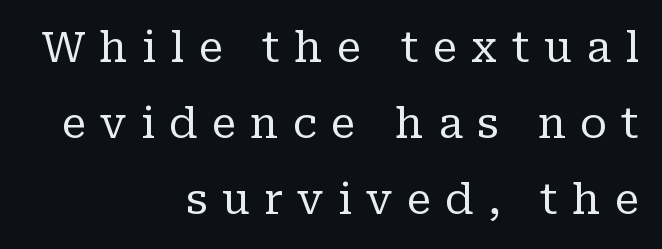
{"serif": "yes", "italic": "no", "bold": "no", "weight": "regular", "width": "normal", "stroke_contrast": "low", "x_height": "medium", "monospaced": "no", "underline": "no", "align": "right", "line_spacing_ratio": 1.81, "letter_spacing": "wide", "letter_spacing_em": 0.34, "glyph_px": 42}
